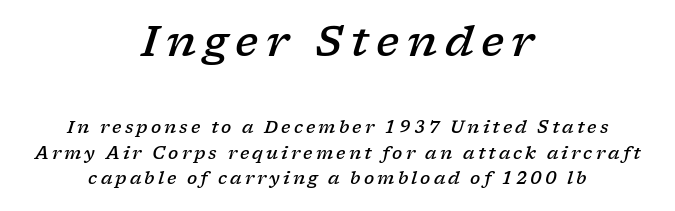
The image shows 42 px semibold, wide serif type, italic (leaning right); set centered, normal line spacing (1.49x), not underlined; the first (top) block is 2.47x larger; low stroke contrast and a medium x-height.
